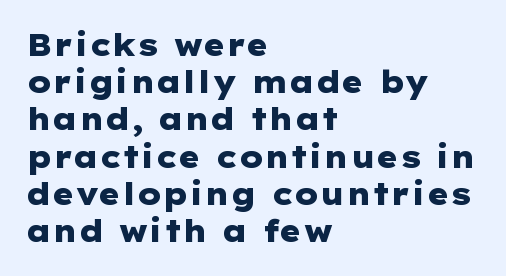
Does the type have serifs? No, each stem ends abruptly. A roman cut, with each character standing at attention. If you drew a ruler down the left edge, every line would touch it. No extra tracking has been applied to these lines. Pretty heavy lettering here — definitely bold. Letters rest on an invisible, unmarked baseline.
